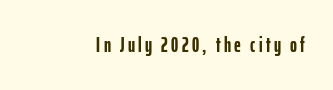
{"italic": "no", "bold": "yes", "underline": "no", "glyph_px": 21}
